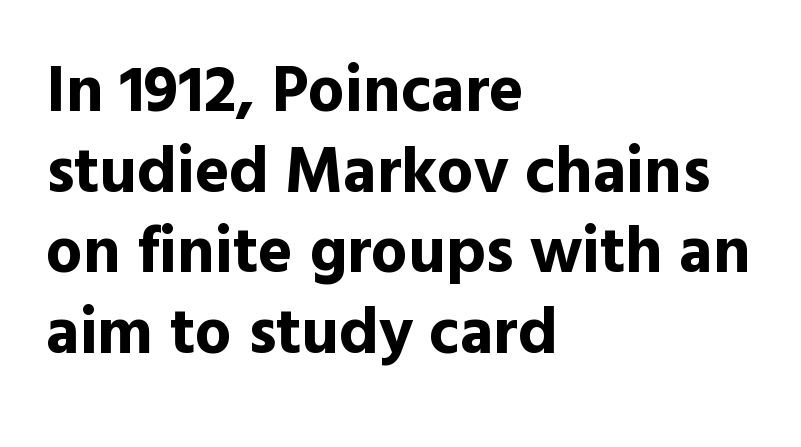
The zone under the glyphs is completely vacant. The face used here is proportionally spaced, like ordinary book or web type. Check where the strokes stop: nothing finishes them off — pure sans. Upright lettering throughout. Spacing between characters is what you'd get straight out of the box. Leftover space on each line is placed entirely after the last word.
